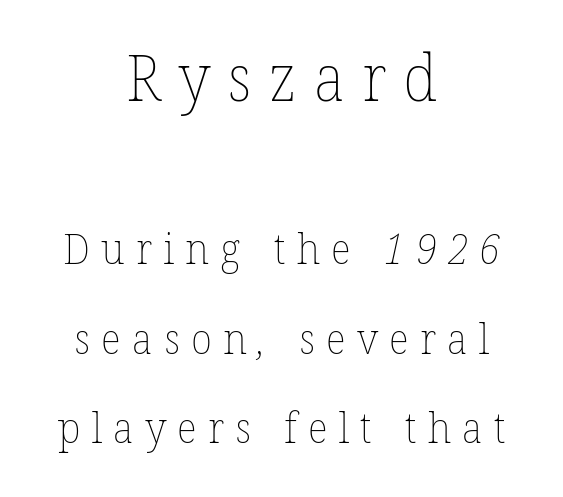
Q: Is the text bold? A: No.
Q: Is the text underlined? A: No.
Q: How is the paragraph aligned? A: Centered.
Q: Is the spacing between letters normal or unusually wide? A: Unusually wide.
Q: Is the spacing between lines tight, normal or loose? A: Loose.
Q: Which block of text is set in a larger size, the first (top) or the second (bottom)? A: The first (top) one.
Q: Width (condensed, normal, or wide)? A: Normal.
Q: Stroke contrast? A: Low.
Q: x-height? A: Medium.
Q: Monospaced? A: No.
